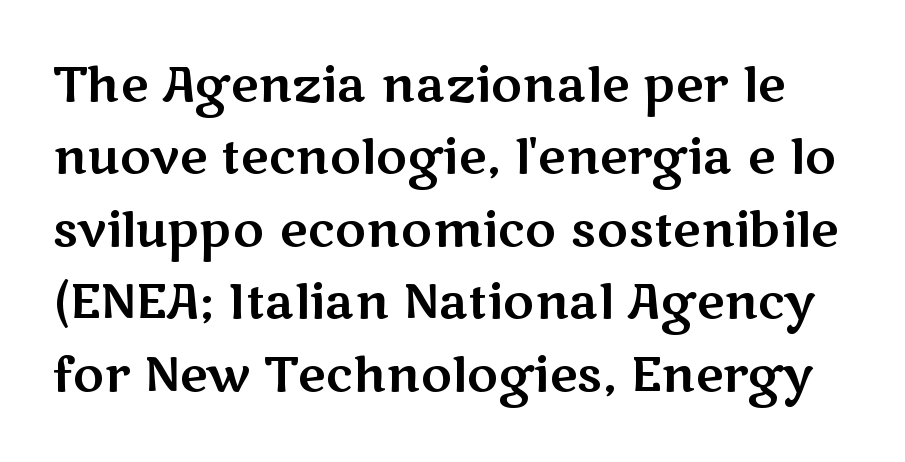
Q: Is the text italic (slanted)? A: No, it is upright.
Q: Is the typeface a serif or a sans-serif typeface? A: Sans-serif.
Q: Is the text underlined? A: No.
Q: Is the spacing between letters normal or unusually wide? A: Normal.
Q: Is the spacing between lines tight, normal or loose? A: Normal.
Q: Width (condensed, normal, or wide)? A: Wide.
Q: Stroke contrast? A: Medium.
Q: x-height? A: Medium.
Q: Monospaced? A: No.
